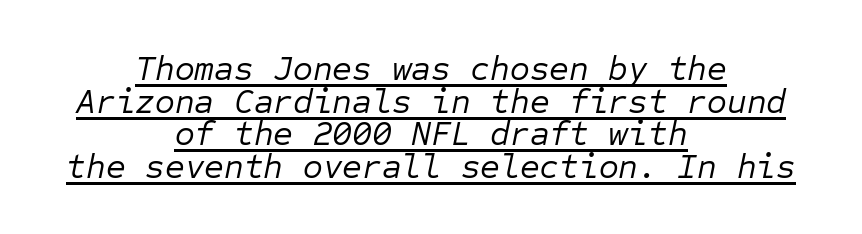
{"italic": "yes", "lean": "right", "slant_degrees": 12, "bold": "no", "weight": "regular", "width": "normal", "stroke_contrast": "low", "x_height": "medium", "monospaced": "yes", "underline": "yes", "align": "center", "line_spacing": "tight", "line_spacing_ratio": 0.96, "letter_spacing": "normal", "letter_spacing_em": 0.0, "glyph_px": 34}
